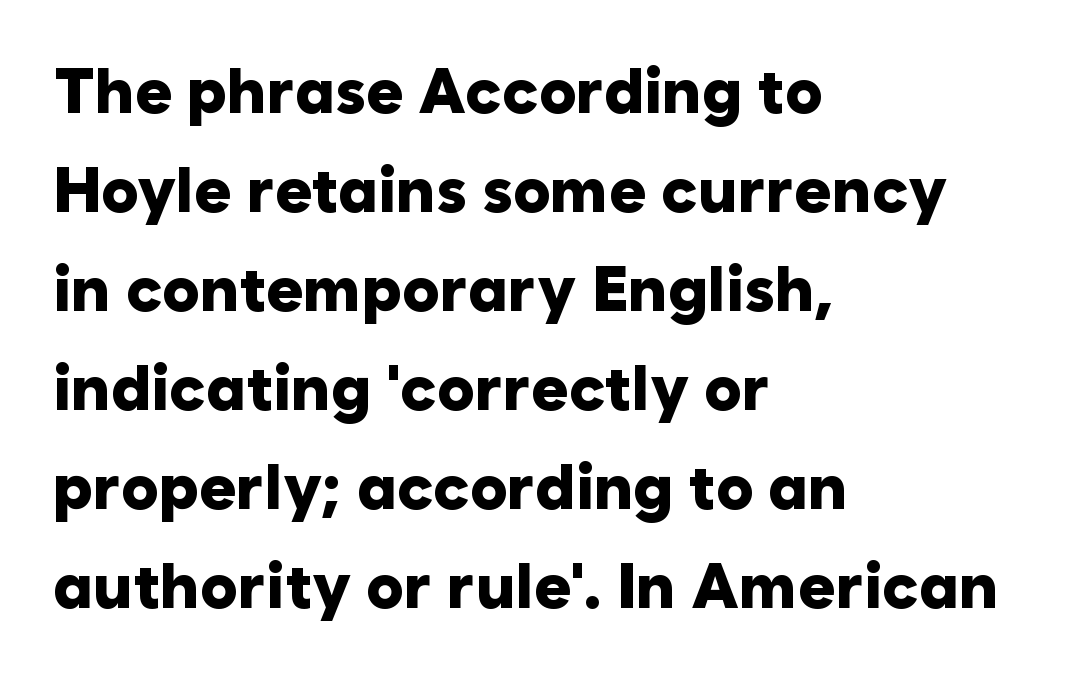
The image shows 63 px heavy sans-serif type, upright; set left-aligned, normal line spacing (1.57x), normal letter spacing, not underlined; low stroke contrast and a medium x-height.
